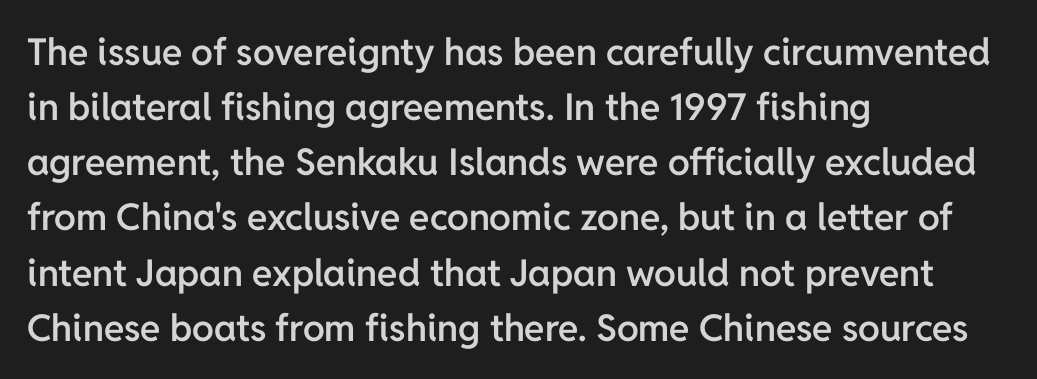
Nope, not italic — everything's standing straight. Font category for this specimen: sans-serif. Looks like regular typesetting: each glyph gets only the width it needs. The paragraph shown leans on its left margin.
